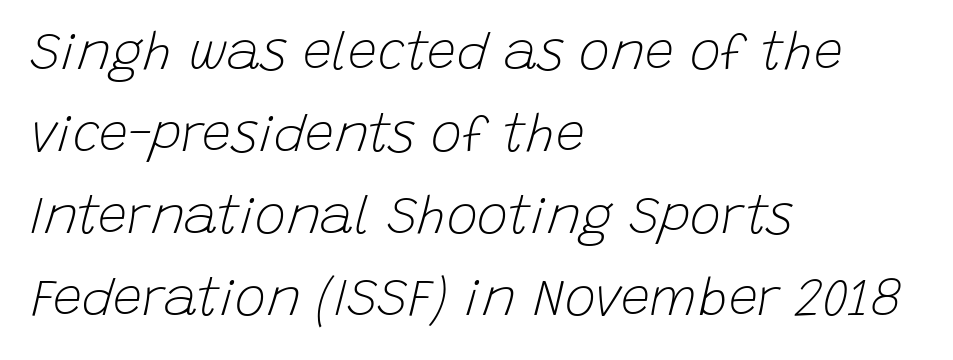
{"italic": "yes", "lean": "right", "slant_degrees": 15, "bold": "no", "weight": "light", "width": "normal", "stroke_contrast": "low", "x_height": "large", "monospaced": "no", "underline": "no", "align": "left", "line_spacing": "normal", "line_spacing_ratio": 1.58, "letter_spacing": "normal", "letter_spacing_em": 0.0, "glyph_px": 52}
